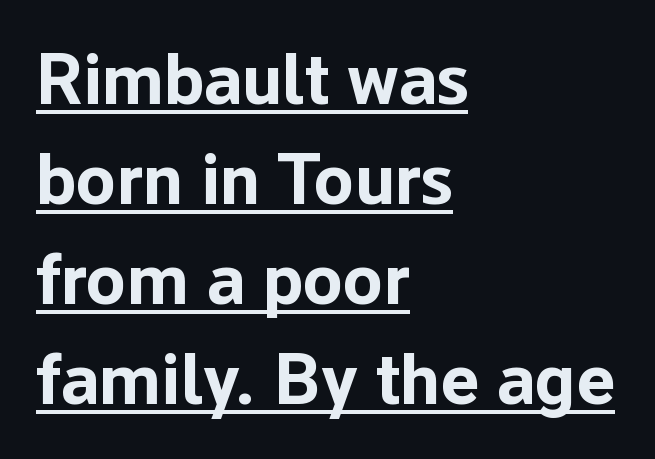
Q: Is the text bold? A: Yes.
Q: Is the text italic (slanted)? A: No, it is upright.
Q: Is the typeface a serif or a sans-serif typeface? A: Sans-serif.
Q: Is the text underlined? A: Yes.
Q: How is the paragraph aligned? A: Left-aligned.
Q: Is the spacing between letters normal or unusually wide? A: Normal.
Q: Is the spacing between lines tight, normal or loose? A: Normal.
Q: Width (condensed, normal, or wide)? A: Normal.
Q: Stroke contrast? A: Low.
Q: x-height? A: Medium.
Q: Monospaced? A: No.
